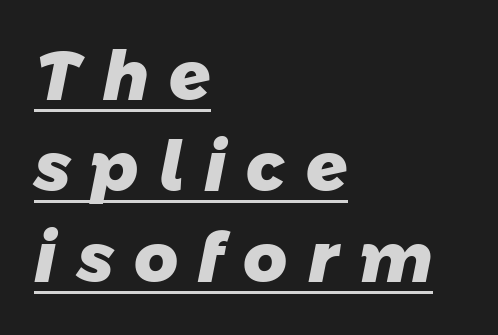
The image shows 68 px heavy sans-serif type; set left-aligned, normal line spacing (1.34x), unusually wide letter spacing (+0.3 em), underlined; low stroke contrast and a medium x-height.
